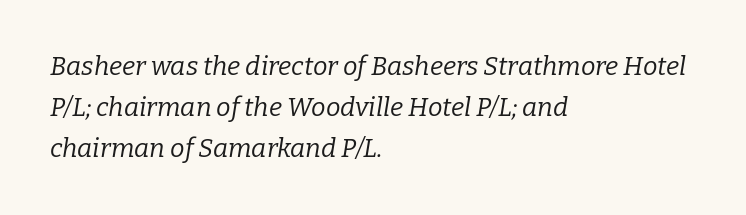
Left-aligned paragraph, ragged on the right. The typography opts for an oblique posture over an upright one. Weight: in the light-to-regular range. Spacing between characters is what you'd get straight out of the box. The gap between lines stays unmarked.
